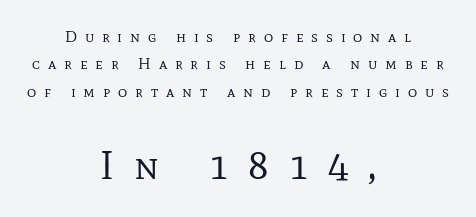
{"serif": "yes", "italic": "no", "bold": "no", "weight": "regular", "width": "normal", "stroke_contrast": "low", "x_height": "medium", "monospaced": "no", "underline": "no", "align": "center", "line_spacing_ratio": 1.71, "letter_spacing": "wide", "letter_spacing_em": 0.49, "larger_block": "second", "size_ratio": 2.5, "glyph_px": 40}
